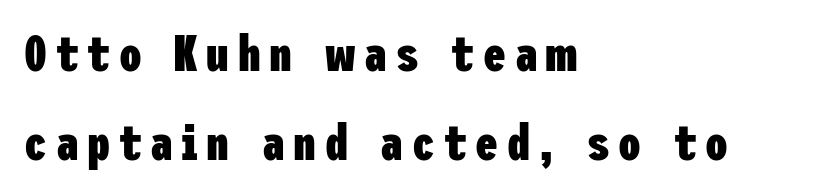
Caption: multi-line text, flush left, ragged right. How heavy is the stroke? Heavy — this is a bold. These lines were composed using upright roman letters. The string is rendered with underlining switched off.
